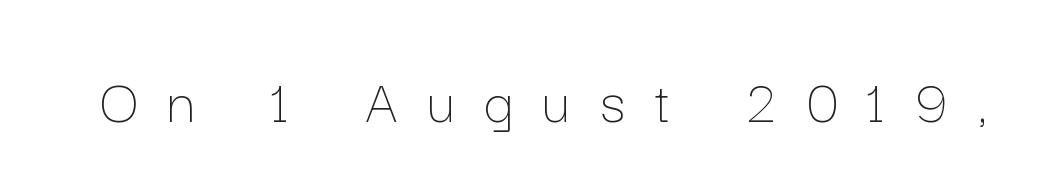
{"italic": "no", "bold": "no", "weight": "thin", "width": "normal", "stroke_contrast": "low", "x_height": "medium", "monospaced": "no", "underline": "no", "letter_spacing": "wide", "letter_spacing_em": 0.48, "glyph_px": 63}
